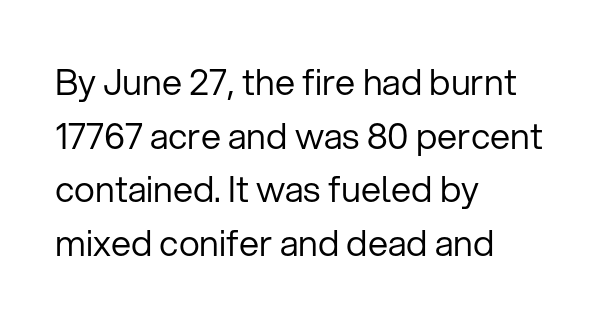
The space directly below the letters is spotless. Does the leading feel generous? No, just average. It's the straight-up-and-down kind of type. Is the type heavy? It reads as light-to-regular instead.
